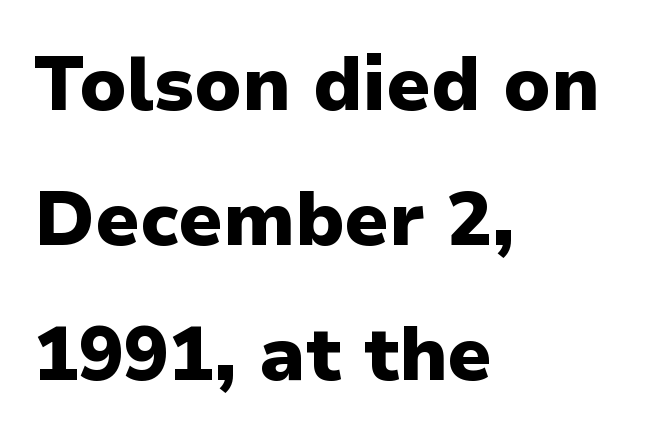
The image shows 75 px heavy sans-serif type, upright; set left-aligned, line spacing 1.8x, normal letter spacing, not underlined; low stroke contrast and a medium x-height.
